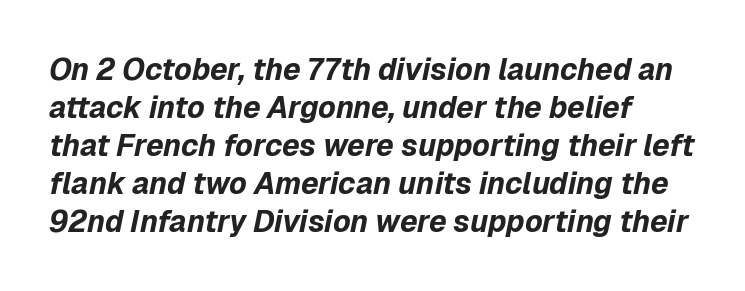
Q: Is the text bold? A: Yes.
Q: Is the text italic (slanted)? A: Yes, it leans right by about 12 degrees.
Q: Is the text underlined? A: No.
Q: Is the spacing between letters normal or unusually wide? A: Normal.
Q: Is the spacing between lines tight, normal or loose? A: Normal.
Q: Width (condensed, normal, or wide)? A: Normal.
Q: Stroke contrast? A: Low.
Q: x-height? A: Medium.
Q: Monospaced? A: No.
